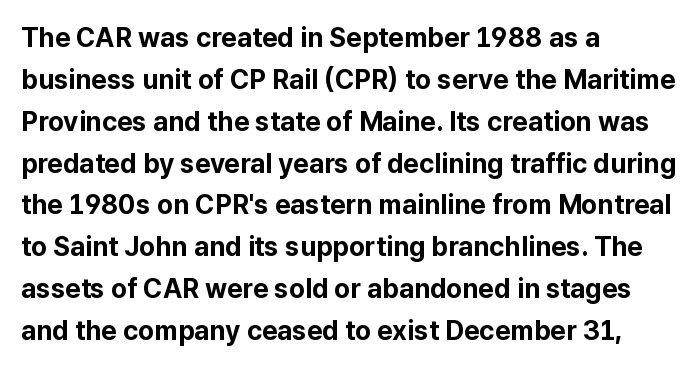
The face used here has the dense, thick strokes of a bold. Students, observe: this is what conventionally led text looks like. Notice how the stems are strictly vertical — no italics here. The setting favours the left margin, as ordinary paragraphs usually do.
